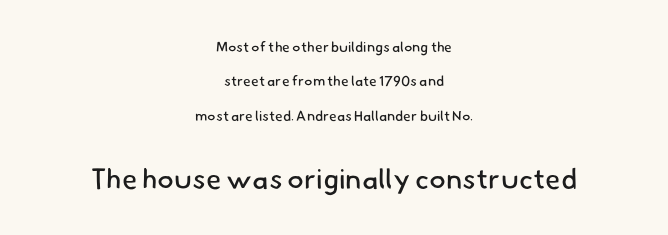
Q: Is the text bold? A: No.
Q: Is the typeface a serif or a sans-serif typeface? A: Sans-serif.
Q: Is the text underlined? A: No.
Q: How is the paragraph aligned? A: Centered.
Q: Is the spacing between letters normal or unusually wide? A: Normal.
Q: Is the spacing between lines tight, normal or loose? A: Loose.
Q: Which block of text is set in a larger size, the first (top) or the second (bottom)? A: The second (bottom) one.
Q: Width (condensed, normal, or wide)? A: Normal.
Q: Stroke contrast? A: Low.
Q: x-height? A: Small.
Q: Monospaced? A: No.
